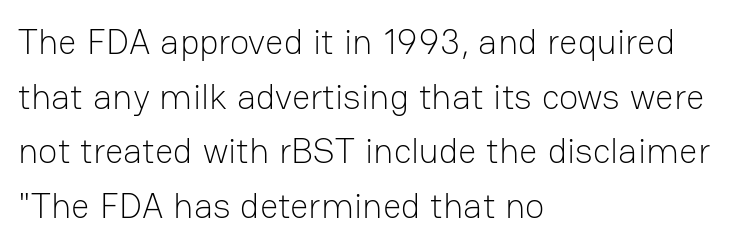
Q: Is the text bold? A: No.
Q: Is the text italic (slanted)? A: No, it is upright.
Q: Is the typeface a serif or a sans-serif typeface? A: Sans-serif.
Q: Is the text underlined? A: No.
Q: How is the paragraph aligned? A: Left-aligned.
Q: Is the spacing between letters normal or unusually wide? A: Normal.
Q: Is the spacing between lines tight, normal or loose? A: Normal.
Q: Width (condensed, normal, or wide)? A: Normal.
Q: Stroke contrast? A: Low.
Q: x-height? A: Medium.
Q: Monospaced? A: No.
